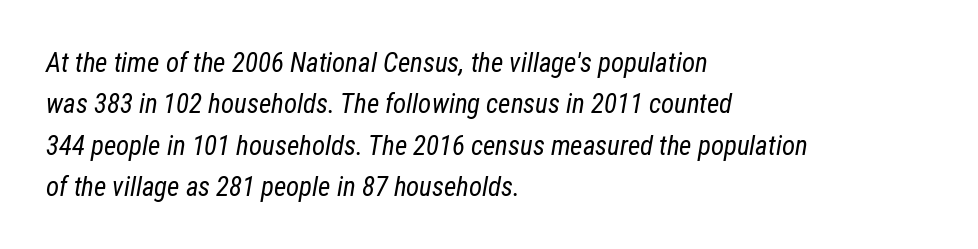
The compositor pushed each line to the left boundary. Baseline-to-baseline distance is the conventional proportion of letter height. The whole block is typeset with a tilt. The passage shown has conventional tracking throughout. Weight: not bold — regular or lighter.
